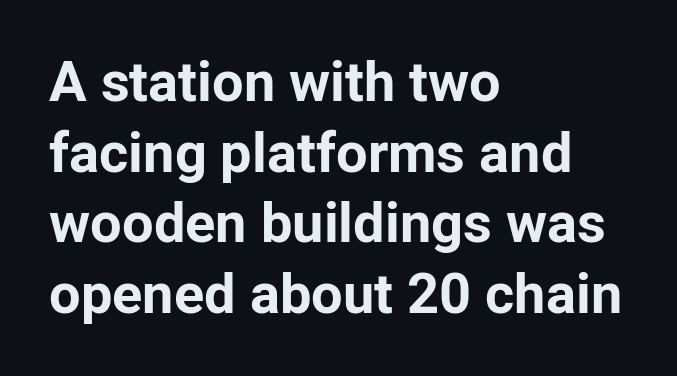
The image shows 56 px bold sans-serif type, upright; set left-aligned, normal line spacing (1.26x), normal letter spacing, not underlined; low stroke contrast and a medium x-height.
